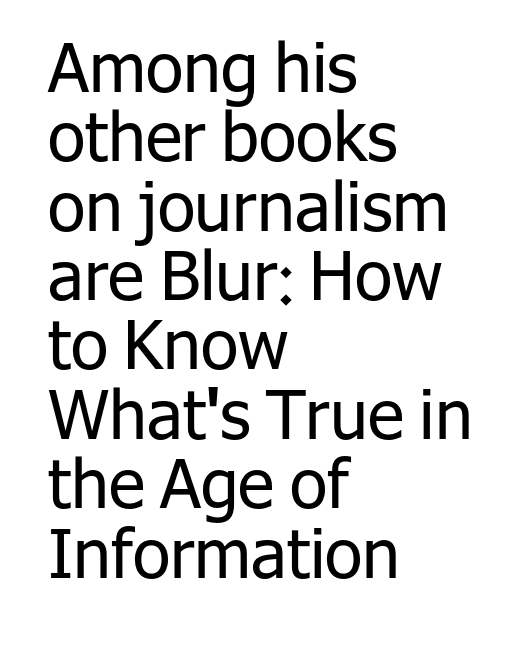
The image shows 68 px regular-weight sans-serif type, upright; set left-aligned, tight line spacing (1.02x), normal letter spacing, not underlined; low stroke contrast and a medium x-height.
